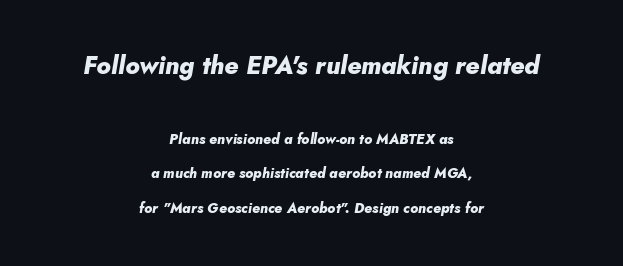
Q: Is the text bold? A: Yes.
Q: Is the text italic (slanted)? A: Yes, it leans right by about 5 degrees.
Q: Is the text underlined? A: No.
Q: How is the paragraph aligned? A: Centered.
Q: Is the spacing between letters normal or unusually wide? A: Normal.
Q: Is the spacing between lines tight, normal or loose? A: Loose.
Q: Which block of text is set in a larger size, the first (top) or the second (bottom)? A: The first (top) one.
